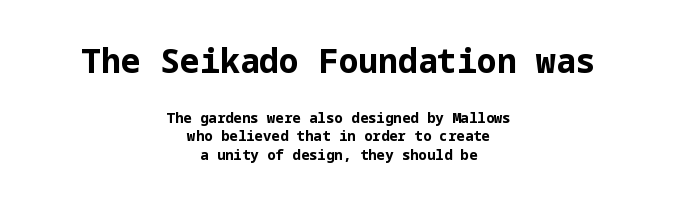
The image shows 33 px bold sans-serif type, upright; set centered, normal line spacing (1.34x), normal letter spacing, not underlined; the first (top) block is 2.36x larger; low stroke contrast and a medium x-height.
